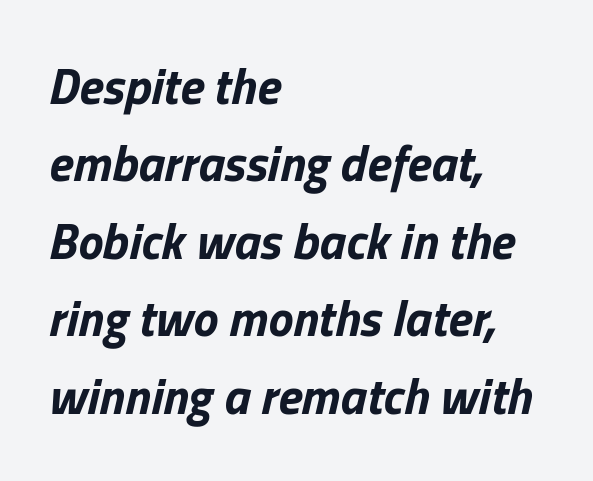
{"italic": "yes", "lean": "right", "slant_degrees": 13, "bold": "yes", "weight": "bold", "width": "normal", "stroke_contrast": "low", "x_height": "medium", "monospaced": "no", "underline": "no", "align": "left", "line_spacing": "normal", "line_spacing_ratio": 1.55, "letter_spacing": "normal", "letter_spacing_em": 0.0, "glyph_px": 50}
